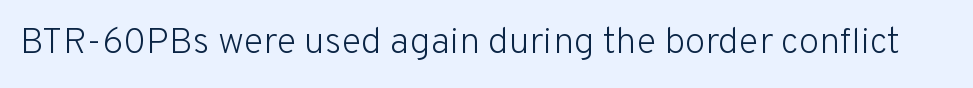
Unmarked baselines from the first word to the last. This is not heavy type; no bold has been used. The font's upright variant was chosen for this text. There is no visible air inserted between adjacent glyphs. These lines are rendered in a variable-pitch font. The characters display no serif detailing; their extremities are plain.
